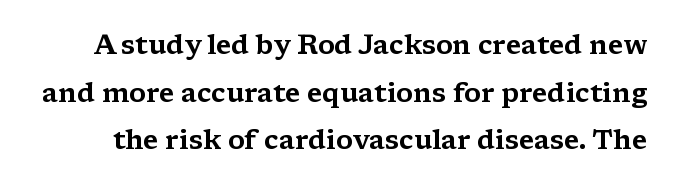
The image shows 27 px text type, upright; set line spacing 1.76x, normal letter spacing, not underlined.
